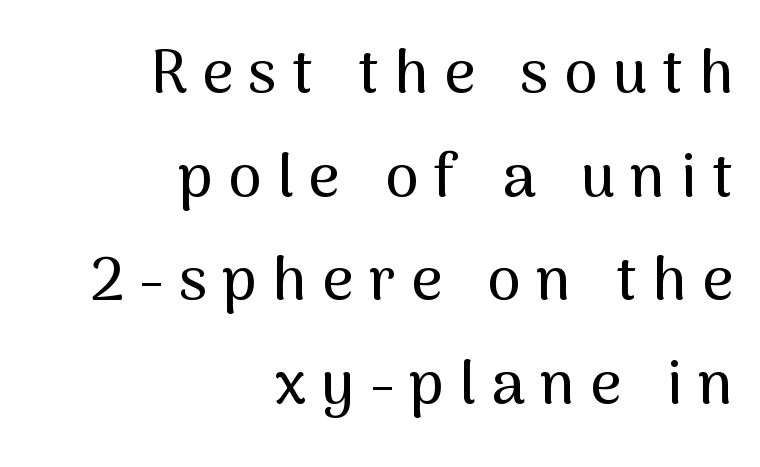
Q: Is the text italic (slanted)? A: No, it is upright.
Q: Is the typeface a serif or a sans-serif typeface? A: Sans-serif.
Q: Is the text underlined? A: No.
Q: How is the paragraph aligned? A: Right-aligned.
Q: Is the spacing between letters normal or unusually wide? A: Unusually wide.
Q: Is the spacing between lines tight, normal or loose? A: Normal.
Q: Width (condensed, normal, or wide)? A: Normal.
Q: Stroke contrast? A: Medium.
Q: x-height? A: Medium.
Q: Monospaced? A: No.
